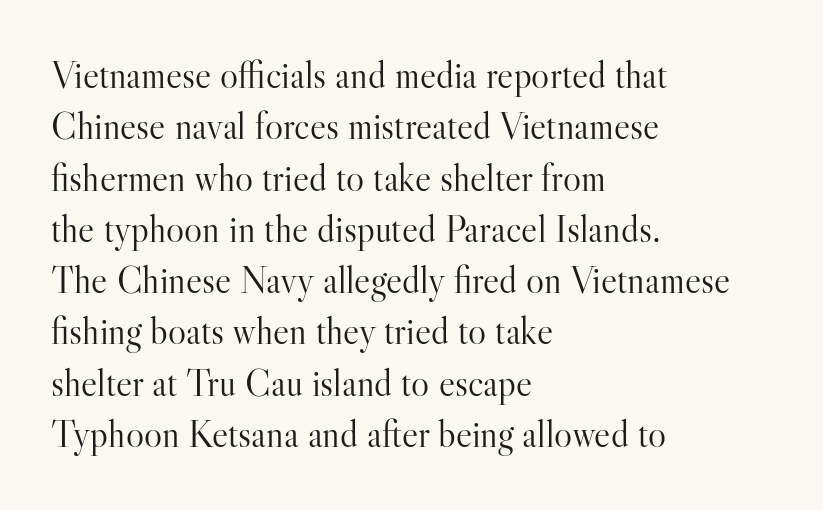
{"serif": "yes", "italic": "no", "bold": "no", "weight": "light", "width": "normal", "stroke_contrast": "high", "x_height": "small", "monospaced": "no", "underline": "no", "align": "left", "line_spacing": "normal", "line_spacing_ratio": 1.35, "letter_spacing": "normal", "letter_spacing_em": 0.0, "glyph_px": 38}
